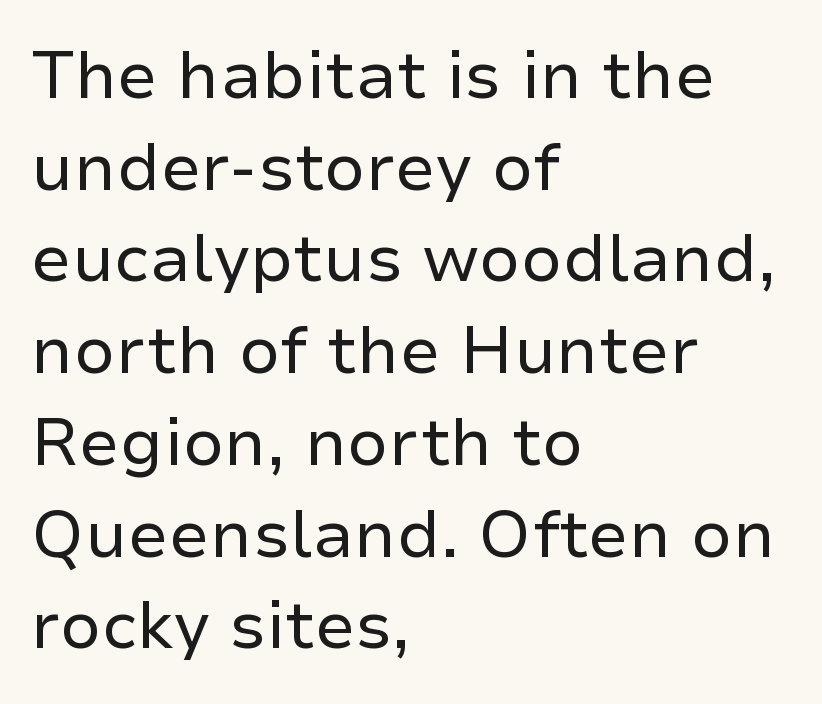
The image shows 66 px regular-weight sans-serif type, upright; set left-aligned, normal line spacing (1.39x), normal letter spacing, not underlined; low stroke contrast and a medium x-height.
